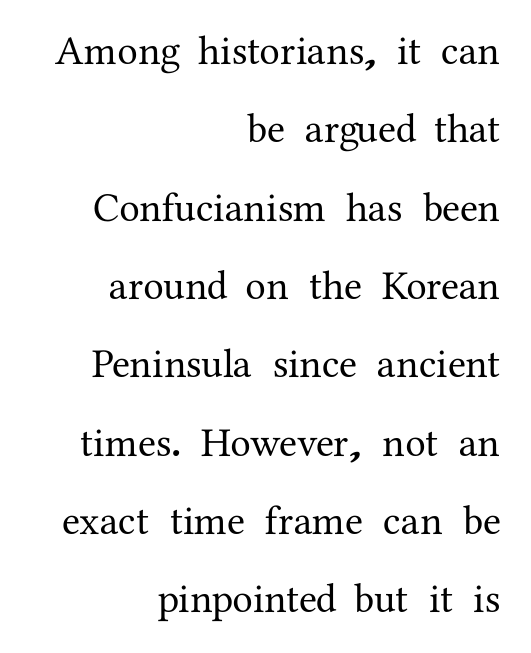
Looks like regular typesetting: each glyph gets only the width it needs. Is the block centered? No — it sits flush against the right margin. Italic: no, the glyphs are upright roman. Students, note that the glyphs here touch the page at normal intervals. Quick note: underline off. I'd call this a serif setting — the letters wear small feet.
